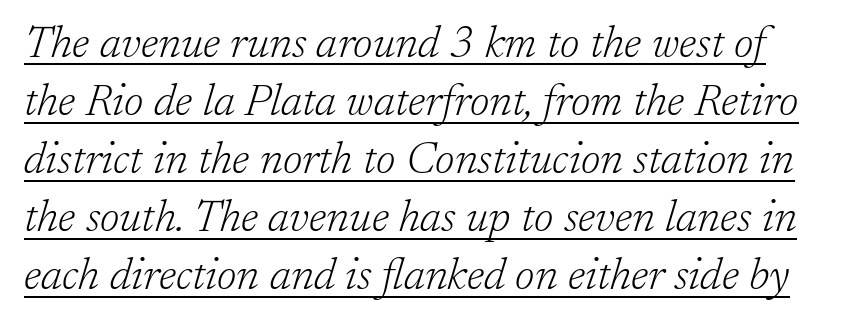
The face used here has a pronounced slope to its letters. Glyph-to-glyph distance matches everyday printed text. Note the varied advance widths — an 'i' is clearly narrower than an 'm'. Reading down the column, the eye jumps a familiar distance to each next line. Beneath each row of characters lies a ruled line. Ink coverage per letter is moderate at most.
